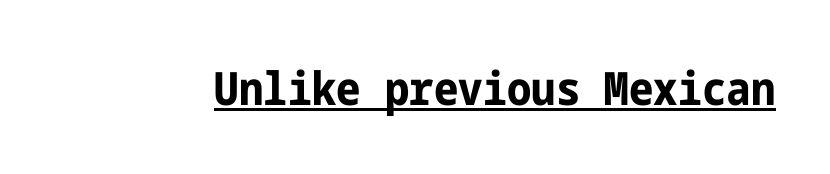
The letters sit at their default tracking, neither squeezed nor spread. These lines were composed using upright roman letters. A typographer would call this underscored text. Look at the bottom of the vertical strokes: they stop flat, with no serifs. Students, this is bold: see how much ink each stroke carries.
